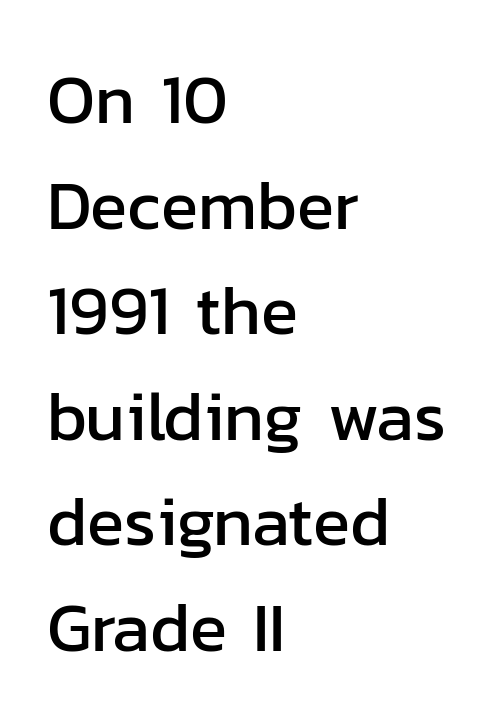
Q: Is the text italic (slanted)? A: No, it is upright.
Q: Is the typeface a serif or a sans-serif typeface? A: Sans-serif.
Q: Is the text underlined? A: No.
Q: How is the paragraph aligned? A: Left-aligned.
Q: Is the spacing between letters normal or unusually wide? A: Normal.
Q: Is the spacing between lines tight, normal or loose? A: Normal.
Q: Width (condensed, normal, or wide)? A: Normal.
Q: Stroke contrast? A: Low.
Q: x-height? A: Medium.
Q: Monospaced? A: No.
